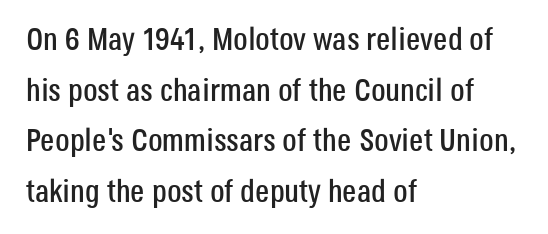
The image shows 32 px condensed sans-serif type, upright; set left-aligned, normal line spacing (1.58x), normal letter spacing, not underlined; low stroke contrast and a large x-height.
